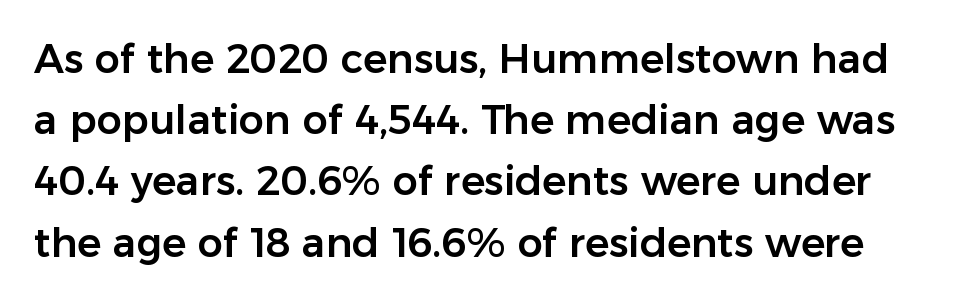
The image shows 40 px sans-serif type, upright; set normal line spacing (1.53x), normal letter spacing, not underlined; low stroke contrast and a medium x-height.
